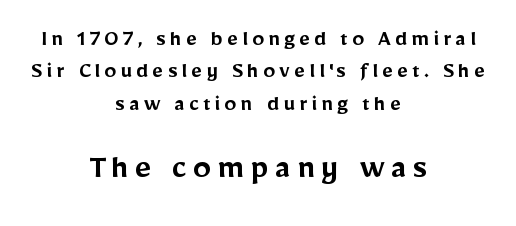
{"serif": "no", "italic": "no", "bold": "semi", "weight": "semibold", "width": "normal", "stroke_contrast": "low", "x_height": "medium", "monospaced": "no", "underline": "no", "align": "center", "line_spacing": "normal", "line_spacing_ratio": 1.35, "larger_block": "second", "size_ratio": 1.5, "glyph_px": 36}
